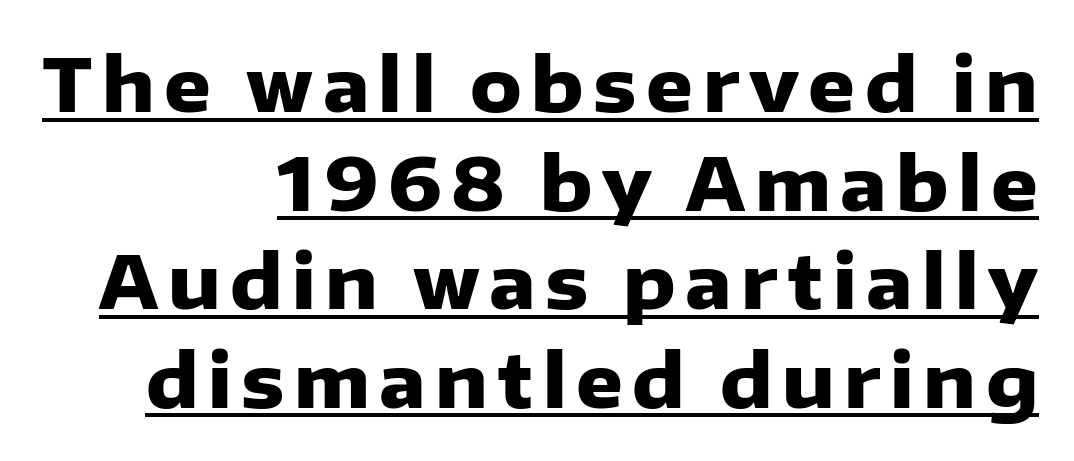
{"serif": "no", "italic": "no", "bold": "yes", "weight": "heavy", "width": "normal", "stroke_contrast": "low", "x_height": "medium", "monospaced": "no", "underline": "yes", "align": "right", "line_spacing": "normal", "line_spacing_ratio": 1.35, "glyph_px": 73}
